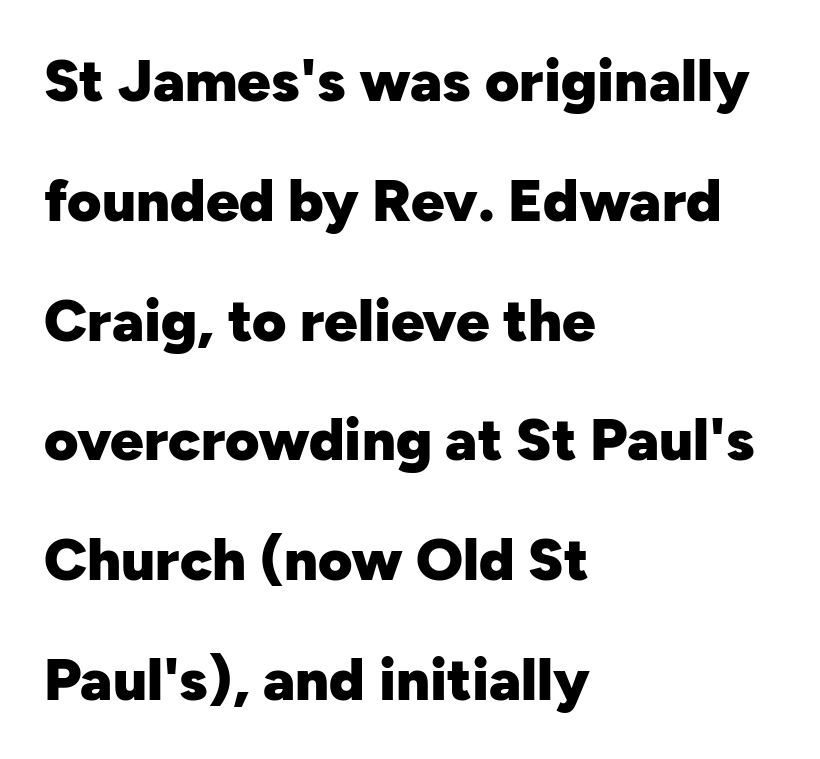
The horizontal fit of the characters is conventional and even. A classic flush-left, rag-right setting is used for this passage. The space directly below the letters is spotless. If you measured baseline to baseline, you'd find a long distance. Serifs: no, the terminals of the letterforms are clean. Proportional: the letters do not fall into vertical columns.
